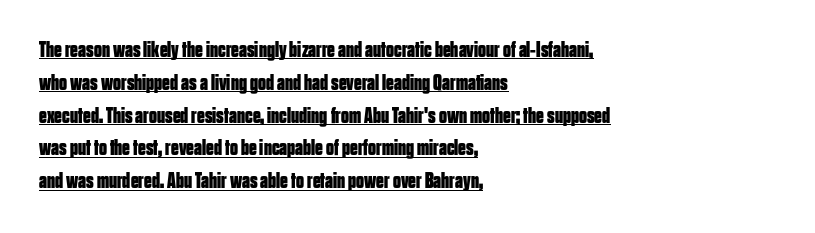
The image shows 22 px bold type, upright; set left-aligned, normal line spacing (1.49x), normal letter spacing, underlined.
